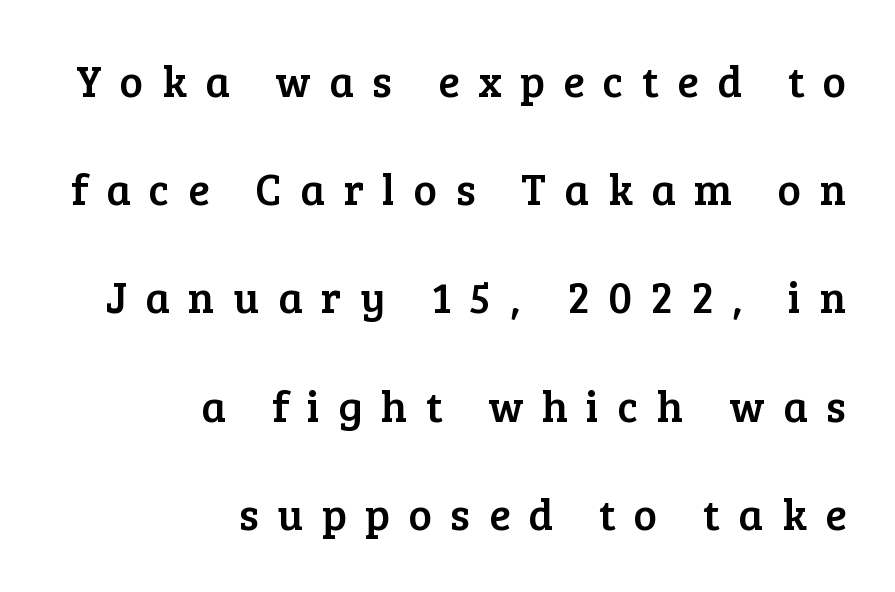
Q: Is the text italic (slanted)? A: No, it is upright.
Q: Is the typeface a serif or a sans-serif typeface? A: Serif.
Q: Is the text underlined? A: No.
Q: How is the paragraph aligned? A: Right-aligned.
Q: Is the spacing between letters normal or unusually wide? A: Unusually wide.
Q: Is the spacing between lines tight, normal or loose? A: Loose.
Q: Width (condensed, normal, or wide)? A: Normal.
Q: Stroke contrast? A: Low.
Q: x-height? A: Medium.
Q: Monospaced? A: No.
